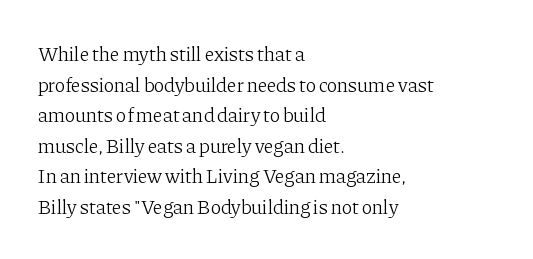
The image shows 20 px text type, upright; set left-aligned, normal line spacing (1.53x), normal letter spacing, not underlined.
